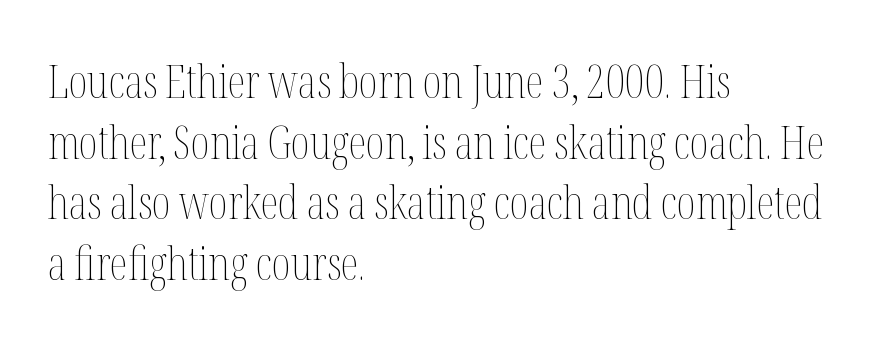
{"italic": "no", "bold": "no", "weight": "thin", "width": "condensed", "stroke_contrast": "medium", "x_height": "medium", "monospaced": "no", "underline": "no", "align": "left", "line_spacing": "normal", "line_spacing_ratio": 1.32, "letter_spacing": "normal", "letter_spacing_em": 0.0, "glyph_px": 46}
